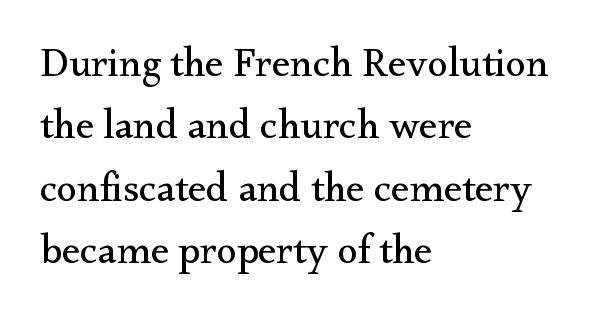
Q: Is the text bold? A: No.
Q: Is the text italic (slanted)? A: No, it is upright.
Q: Is the typeface a serif or a sans-serif typeface? A: Serif.
Q: Is the text underlined? A: No.
Q: How is the paragraph aligned? A: Left-aligned.
Q: Is the spacing between letters normal or unusually wide? A: Normal.
Q: Is the spacing between lines tight, normal or loose? A: Normal.
Q: Width (condensed, normal, or wide)? A: Normal.
Q: Stroke contrast? A: Medium.
Q: x-height? A: Small.
Q: Monospaced? A: No.
